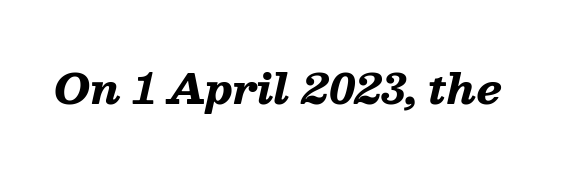
{"italic": "yes", "lean": "right", "slant_degrees": 13, "bold": "yes", "weight": "heavy", "width": "wide", "stroke_contrast": "low", "x_height": "medium", "monospaced": "no", "underline": "no", "letter_spacing": "normal", "letter_spacing_em": 0.0, "glyph_px": 40}
